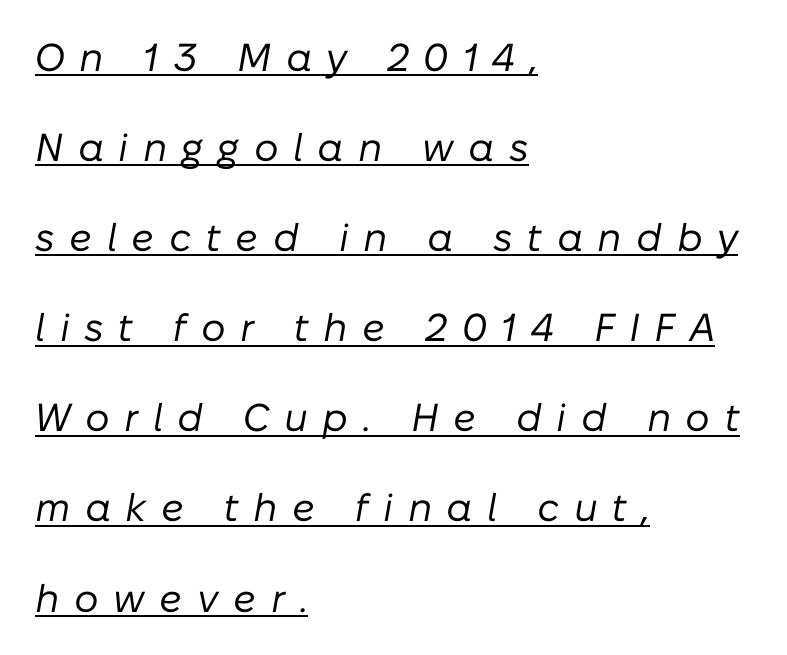
{"italic": "yes", "lean": "right", "slant_degrees": 10, "bold": "no", "weight": "regular", "width": "normal", "stroke_contrast": "low", "x_height": "medium", "monospaced": "no", "underline": "yes", "align": "left", "line_spacing": "loose", "line_spacing_ratio": 2.31, "letter_spacing": "wide", "letter_spacing_em": 0.37, "glyph_px": 39}
